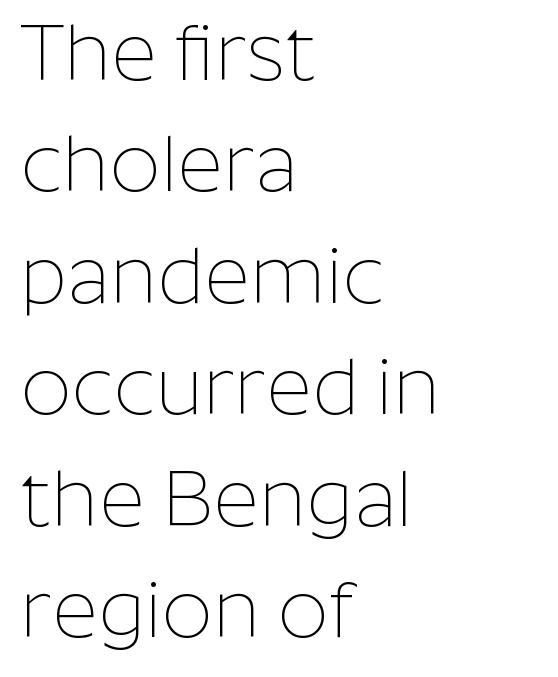
Q: Is the text bold? A: No.
Q: Is the text italic (slanted)? A: No, it is upright.
Q: Is the typeface a serif or a sans-serif typeface? A: Sans-serif.
Q: Is the text underlined? A: No.
Q: How is the paragraph aligned? A: Left-aligned.
Q: Is the spacing between letters normal or unusually wide? A: Normal.
Q: Is the spacing between lines tight, normal or loose? A: Normal.
Q: Width (condensed, normal, or wide)? A: Normal.
Q: Stroke contrast? A: Low.
Q: x-height? A: Medium.
Q: Monospaced? A: No.
